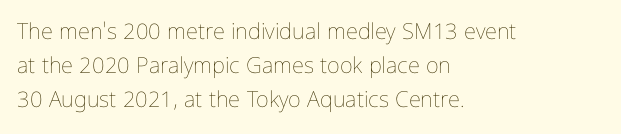
{"italic": "no", "bold": "no", "underline": "no", "align": "left", "line_spacing": "normal", "line_spacing_ratio": 1.55, "letter_spacing": "normal", "letter_spacing_em": 0.0, "glyph_px": 22}
